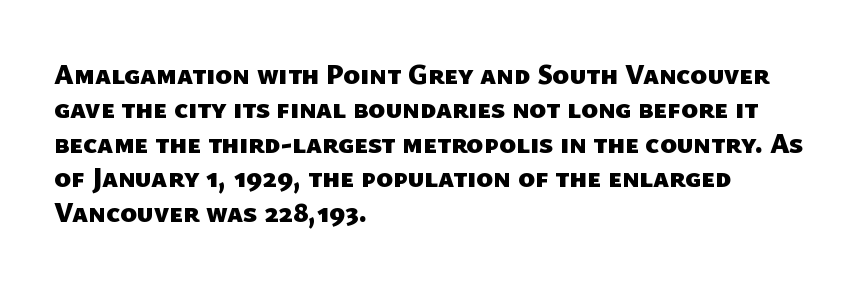
Q: Is the text bold? A: Yes.
Q: Is the typeface a serif or a sans-serif typeface? A: Sans-serif.
Q: Is the text underlined? A: No.
Q: How is the paragraph aligned? A: Left-aligned.
Q: Is the spacing between letters normal or unusually wide? A: Normal.
Q: Width (condensed, normal, or wide)? A: Normal.
Q: Stroke contrast? A: Low.
Q: x-height? A: Medium.
Q: Monospaced? A: No.
